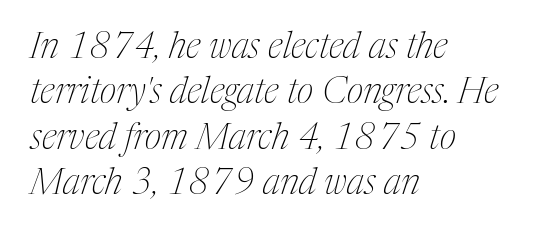
The image shows 36 px thin, condensed serif type, italic (leaning right); set left-aligned, normal line spacing (1.26x), normal letter spacing, not underlined; medium stroke contrast and a medium x-height.
